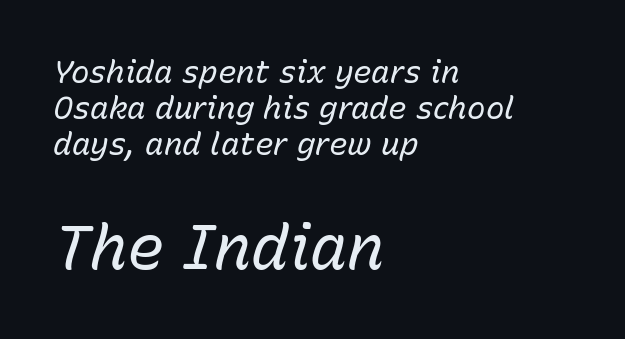
The image shows 62 px regular-weight type, italic (leaning right); set left-aligned, line spacing 1.16x, normal letter spacing, not underlined; the second (bottom) block is 2.0x larger; low stroke contrast and a medium x-height.
